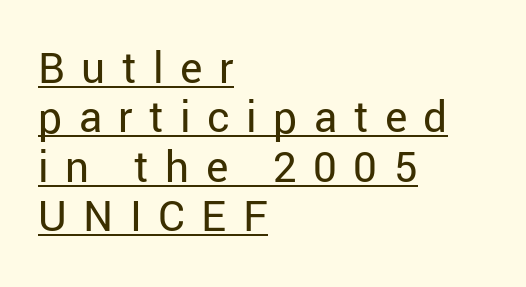
The image shows 47 px regular-weight sans-serif type, upright; set left-aligned, tight line spacing (1.05x), unusually wide letter spacing (+0.35 em), underlined; low stroke contrast and a medium x-height.
